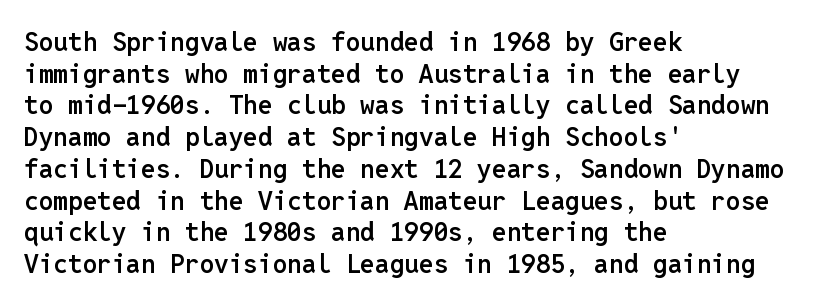
Q: Is the text bold? A: Semi-bold.
Q: Is the text italic (slanted)? A: No, it is upright.
Q: Is the text underlined? A: No.
Q: How is the paragraph aligned? A: Left-aligned.
Q: Is the spacing between letters normal or unusually wide? A: Normal.
